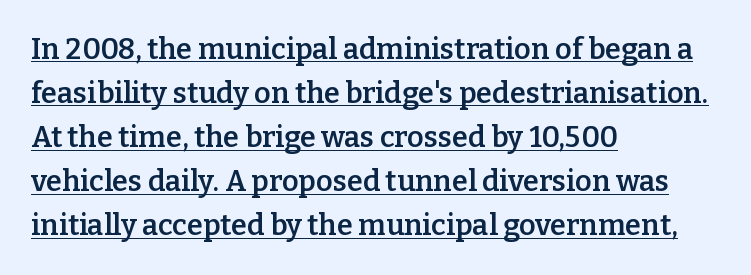
The image shows 29 px semibold serif type, upright; set left-aligned, normal line spacing (1.52x), normal letter spacing, underlined; low stroke contrast and a medium x-height.
